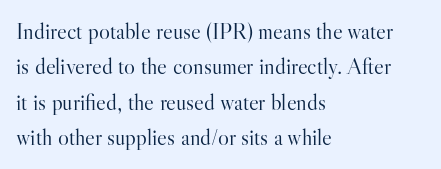
The image shows 23 px text type, upright; set left-aligned, normal line spacing (1.54x), normal letter spacing, not underlined.
